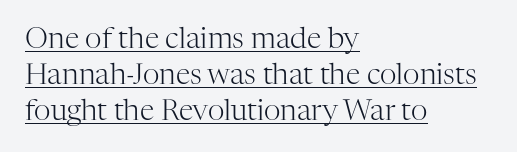
The image shows 29 px light serif type, upright; set left-aligned, line spacing 1.24x, normal letter spacing, underlined; high stroke contrast and a medium x-height.
